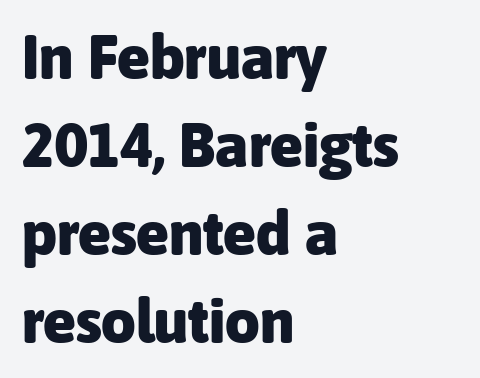
Glance below the letters and you will spot only blank space. Successive baselines arrive at the customary interval. Spacing verdict: proportional, widths tailored to each character. What kind of face is this? One without serifs — a sans. The rendering anchors every line to the left-hand side. Words appear dense and cohesive because spacing is normal.
